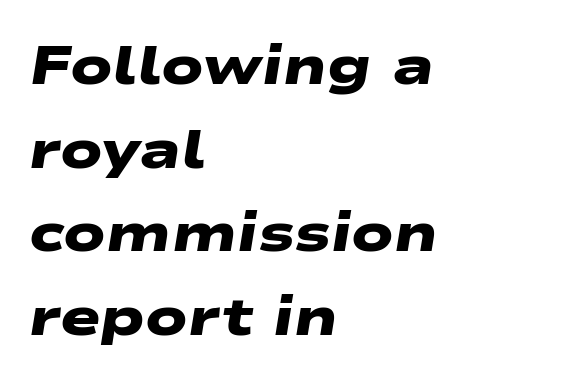
Q: Is the text bold? A: Yes.
Q: Is the typeface a serif or a sans-serif typeface? A: Sans-serif.
Q: Is the text underlined? A: No.
Q: How is the paragraph aligned? A: Left-aligned.
Q: Is the spacing between letters normal or unusually wide? A: Normal.
Q: Is the spacing between lines tight, normal or loose? A: Normal.
Q: Width (condensed, normal, or wide)? A: Wide.
Q: Stroke contrast? A: Low.
Q: x-height? A: Medium.
Q: Monospaced? A: No.
